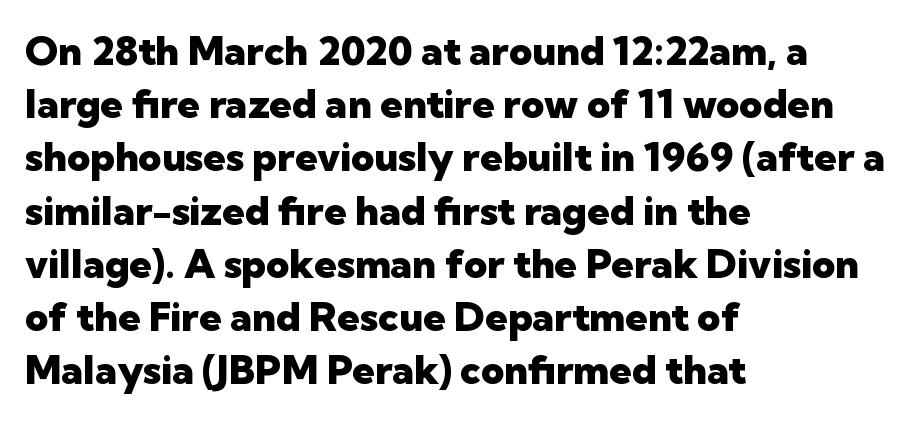
The image shows 40 px heavy sans-serif type, upright; set left-aligned, normal line spacing (1.33x), normal letter spacing, not underlined; low stroke contrast and a medium x-height.
